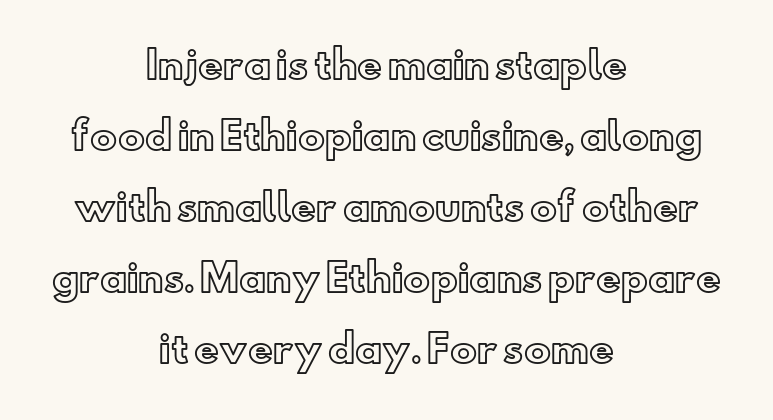
{"italic": "no", "width": "normal", "x_height": "small", "monospaced": "no", "underline": "no", "align": "center", "line_spacing_ratio": 1.87, "letter_spacing": "normal", "letter_spacing_em": 0.0, "glyph_px": 38}
